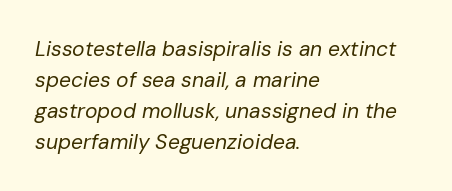
Quick note: italic. The passage shown has conventional tracking throughout. These lines sit exactly where default settings would place them. The face looks like a standard text weight, possibly lighter. Letters rest on an invisible, unmarked baseline.
